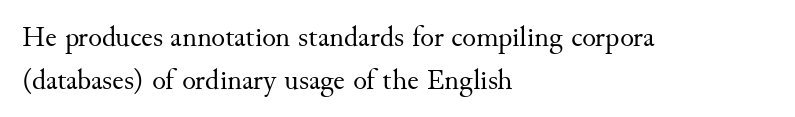
{"serif": "yes", "italic": "no", "bold": "no", "weight": "regular", "width": "normal", "stroke_contrast": "medium", "x_height": "small", "monospaced": "no", "underline": "no", "align": "left", "line_spacing": "normal", "line_spacing_ratio": 1.47, "letter_spacing": "normal", "letter_spacing_em": 0.0, "glyph_px": 29}
